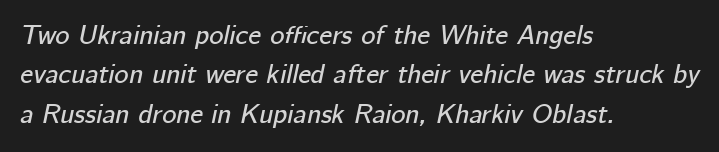
Q: Is the text italic (slanted)? A: Yes, it leans right by about 12 degrees.
Q: Is the text underlined? A: No.
Q: How is the paragraph aligned? A: Left-aligned.
Q: Is the spacing between letters normal or unusually wide? A: Normal.
Q: Is the spacing between lines tight, normal or loose? A: Normal.
